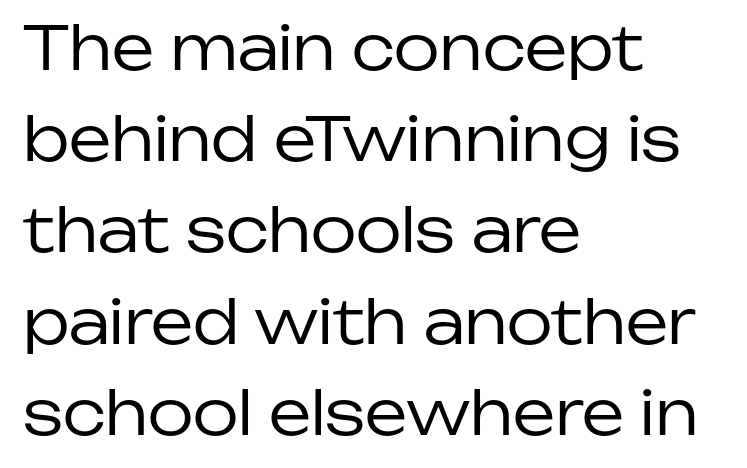
Q: Is the text bold? A: No.
Q: Is the text italic (slanted)? A: No, it is upright.
Q: Is the typeface a serif or a sans-serif typeface? A: Sans-serif.
Q: Is the text underlined? A: No.
Q: How is the paragraph aligned? A: Left-aligned.
Q: Is the spacing between letters normal or unusually wide? A: Normal.
Q: Is the spacing between lines tight, normal or loose? A: Normal.
Q: Width (condensed, normal, or wide)? A: Normal.
Q: Stroke contrast? A: Low.
Q: x-height? A: Medium.
Q: Monospaced? A: No.
